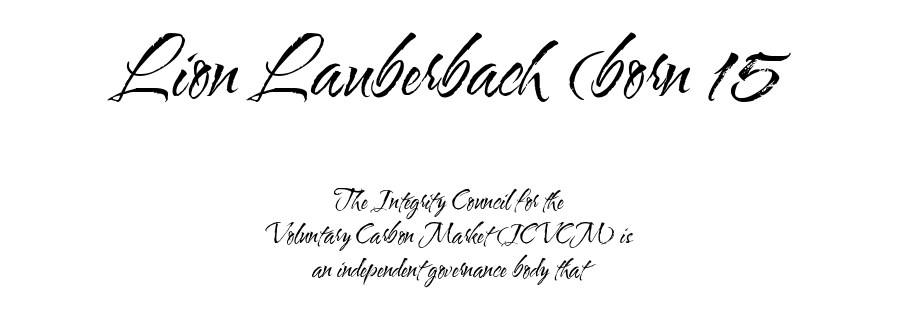
{"serif": "no", "bold": "no", "weight": "regular", "width": "condensed", "stroke_contrast": "medium", "x_height": "small", "monospaced": "no", "underline": "no", "align": "center", "line_spacing": "normal", "line_spacing_ratio": 1.37, "letter_spacing": "normal", "letter_spacing_em": 0.0, "larger_block": "first", "size_ratio": 3.0, "glyph_px": 75}
